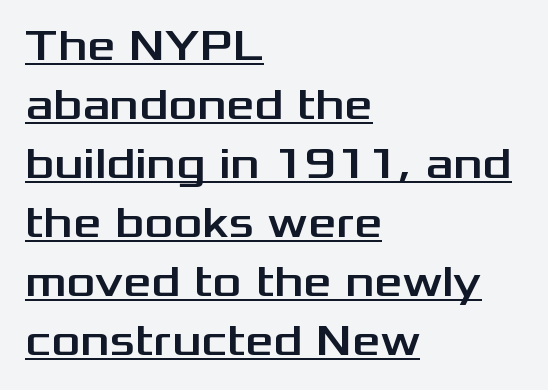
Q: Is the text italic (slanted)? A: No, it is upright.
Q: Is the typeface a serif or a sans-serif typeface? A: Sans-serif.
Q: Is the text underlined? A: Yes.
Q: How is the paragraph aligned? A: Left-aligned.
Q: Is the spacing between letters normal or unusually wide? A: Normal.
Q: Is the spacing between lines tight, normal or loose? A: Normal.
Q: Width (condensed, normal, or wide)? A: Wide.
Q: Stroke contrast? A: Medium.
Q: x-height? A: Medium.
Q: Monospaced? A: No.
